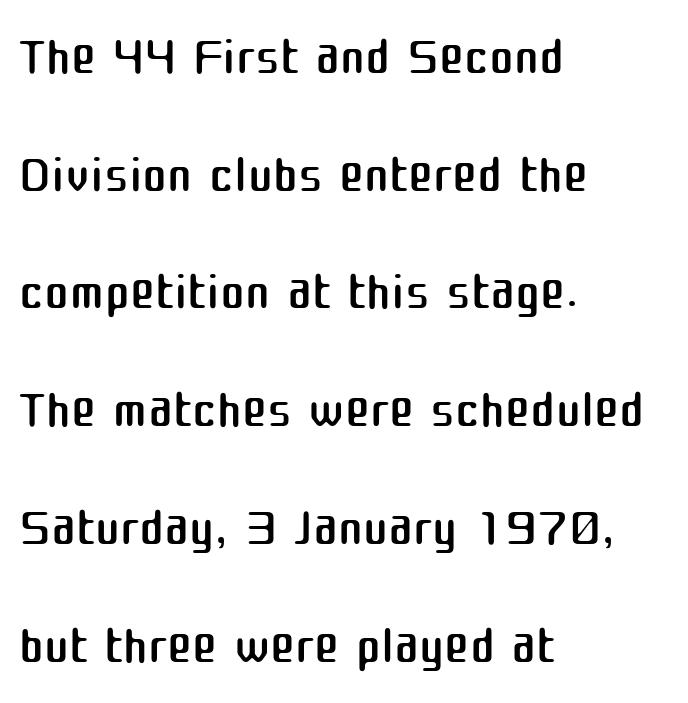
{"serif": "no", "italic": "no", "bold": "no", "weight": "regular", "width": "normal", "stroke_contrast": "medium", "x_height": "medium", "monospaced": "no", "underline": "no", "align": "left", "line_spacing": "normal", "line_spacing_ratio": 1.57, "letter_spacing": "normal", "letter_spacing_em": 0.0, "glyph_px": 75}
